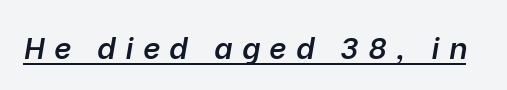
{"italic": "yes", "lean": "right", "slant_degrees": 10, "bold": "semi", "weight": "semibold", "width": "normal", "stroke_contrast": "low", "x_height": "medium", "monospaced": "no", "underline": "yes", "letter_spacing": "wide", "letter_spacing_em": 0.32, "glyph_px": 30}
